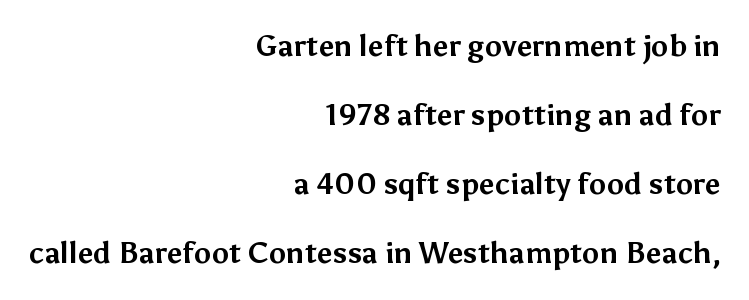
Q: Is the text bold? A: Yes.
Q: Is the text italic (slanted)? A: No, it is upright.
Q: Is the typeface a serif or a sans-serif typeface? A: Sans-serif.
Q: Is the text underlined? A: No.
Q: How is the paragraph aligned? A: Right-aligned.
Q: Is the spacing between letters normal or unusually wide? A: Normal.
Q: Is the spacing between lines tight, normal or loose? A: Loose.
Q: Width (condensed, normal, or wide)? A: Normal.
Q: Stroke contrast? A: Medium.
Q: x-height? A: Medium.
Q: Monospaced? A: No.
